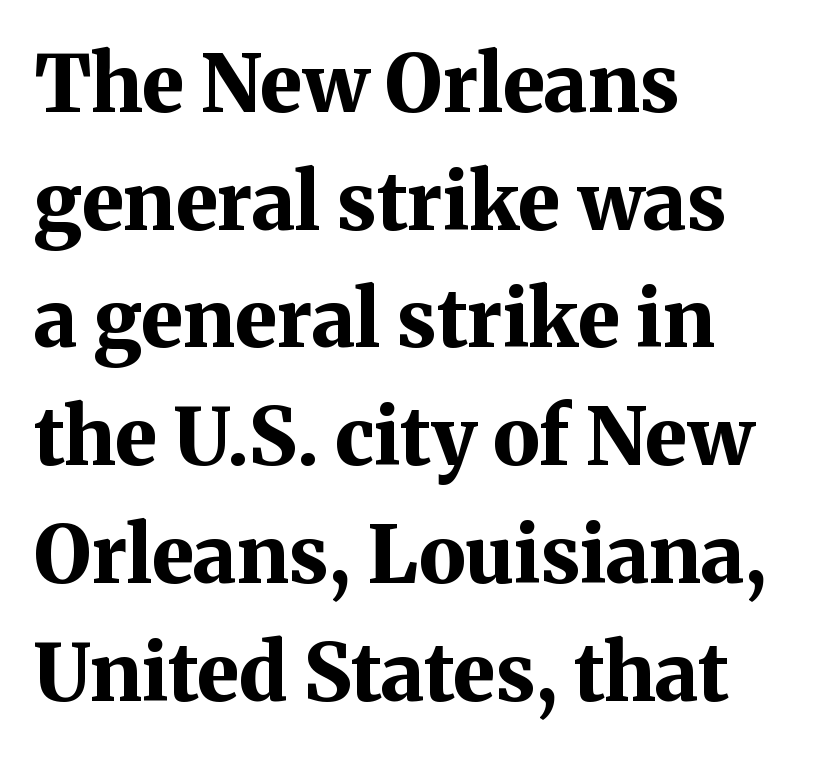
Q: Is the text bold? A: Yes.
Q: Is the text italic (slanted)? A: No, it is upright.
Q: Is the typeface a serif or a sans-serif typeface? A: Serif.
Q: Is the text underlined? A: No.
Q: How is the paragraph aligned? A: Left-aligned.
Q: Is the spacing between letters normal or unusually wide? A: Normal.
Q: Is the spacing between lines tight, normal or loose? A: Normal.
Q: Width (condensed, normal, or wide)? A: Normal.
Q: Stroke contrast? A: Medium.
Q: x-height? A: Medium.
Q: Monospaced? A: No.
